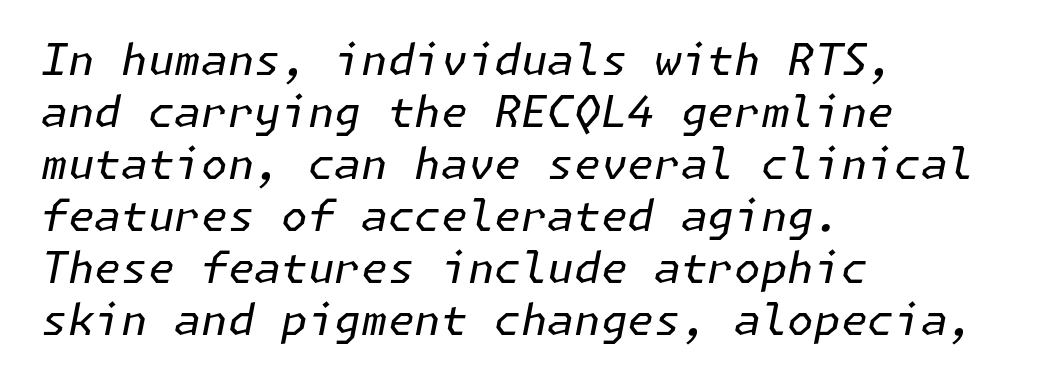
{"italic": "yes", "lean": "right", "slant_degrees": 11, "bold": "no", "weight": "regular", "width": "normal", "stroke_contrast": "low", "x_height": "medium", "underline": "no", "align": "left", "line_spacing_ratio": 1.21, "letter_spacing": "normal", "letter_spacing_em": 0.0, "glyph_px": 43}
